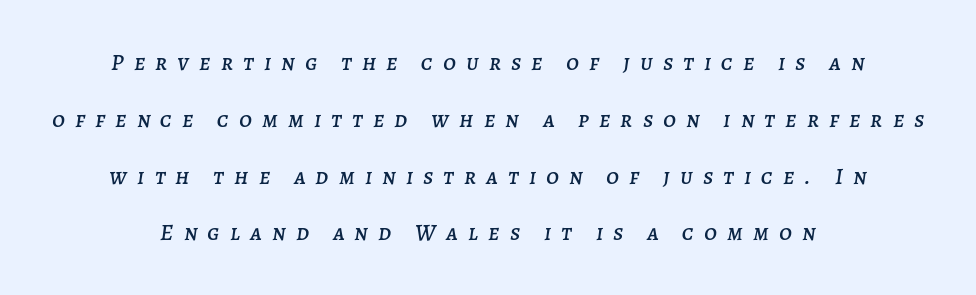
Q: Is the text italic (slanted)? A: Yes, it leans right by about 7 degrees.
Q: Is the text underlined? A: No.
Q: How is the paragraph aligned? A: Centered.
Q: Is the spacing between letters normal or unusually wide? A: Unusually wide.
Q: Is the spacing between lines tight, normal or loose? A: Loose.
